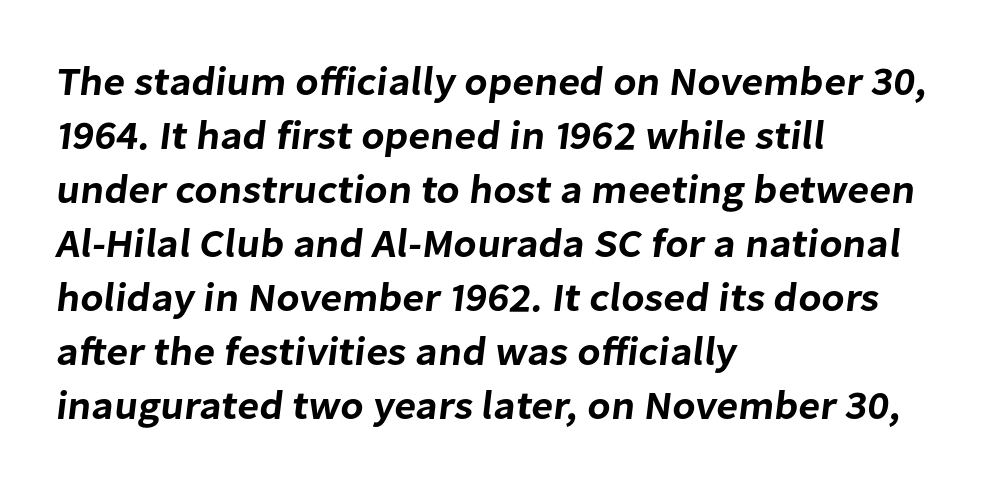
Q: Is the typeface a serif or a sans-serif typeface? A: Sans-serif.
Q: Is the text underlined? A: No.
Q: How is the paragraph aligned? A: Left-aligned.
Q: Is the spacing between letters normal or unusually wide? A: Normal.
Q: Is the spacing between lines tight, normal or loose? A: Normal.
Q: Width (condensed, normal, or wide)? A: Normal.
Q: Stroke contrast? A: Low.
Q: x-height? A: Medium.
Q: Monospaced? A: No.
